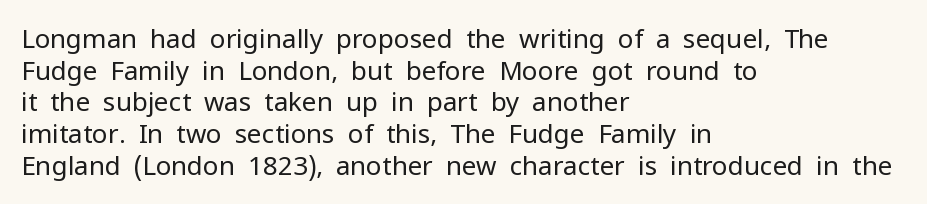
Q: Is the text bold? A: No.
Q: Is the text italic (slanted)? A: No, it is upright.
Q: Is the text underlined? A: No.
Q: How is the paragraph aligned? A: Left-aligned.
Q: Is the spacing between letters normal or unusually wide? A: Normal.
